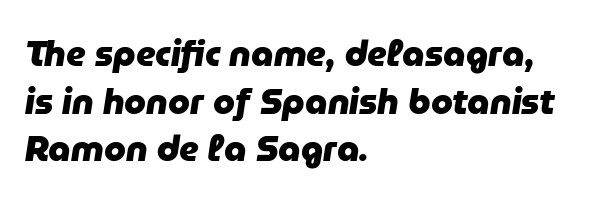
{"italic": "yes", "lean": "right", "slant_degrees": 9, "bold": "yes", "weight": "heavy", "width": "normal", "stroke_contrast": "low", "x_height": "medium", "monospaced": "no", "underline": "no", "align": "left", "line_spacing": "normal", "line_spacing_ratio": 1.36, "letter_spacing": "normal", "letter_spacing_em": 0.0, "glyph_px": 35}
